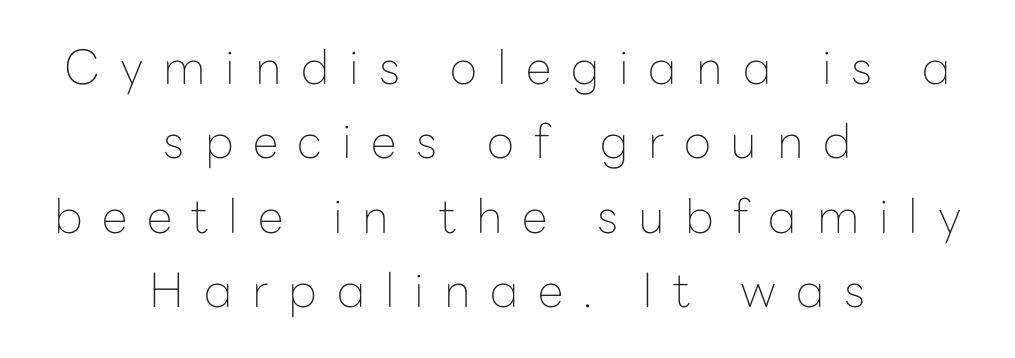
{"serif": "no", "italic": "no", "bold": "no", "weight": "thin", "width": "normal", "stroke_contrast": "low", "x_height": "medium", "monospaced": "no", "underline": "no", "align": "center", "line_spacing": "normal", "line_spacing_ratio": 1.58, "letter_spacing": "wide", "letter_spacing_em": 0.42, "glyph_px": 47}
